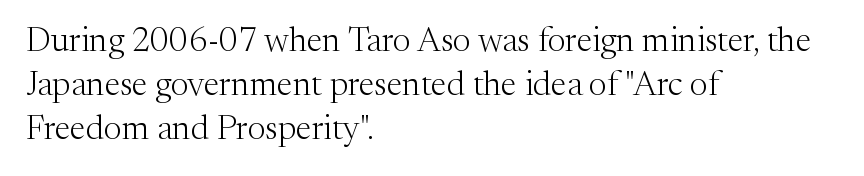
Q: Is the text bold? A: No.
Q: Is the text italic (slanted)? A: No, it is upright.
Q: Is the typeface a serif or a sans-serif typeface? A: Serif.
Q: Is the text underlined? A: No.
Q: How is the paragraph aligned? A: Left-aligned.
Q: Is the spacing between letters normal or unusually wide? A: Normal.
Q: Is the spacing between lines tight, normal or loose? A: Normal.
Q: Width (condensed, normal, or wide)? A: Normal.
Q: Stroke contrast? A: Medium.
Q: x-height? A: Medium.
Q: Monospaced? A: No.
